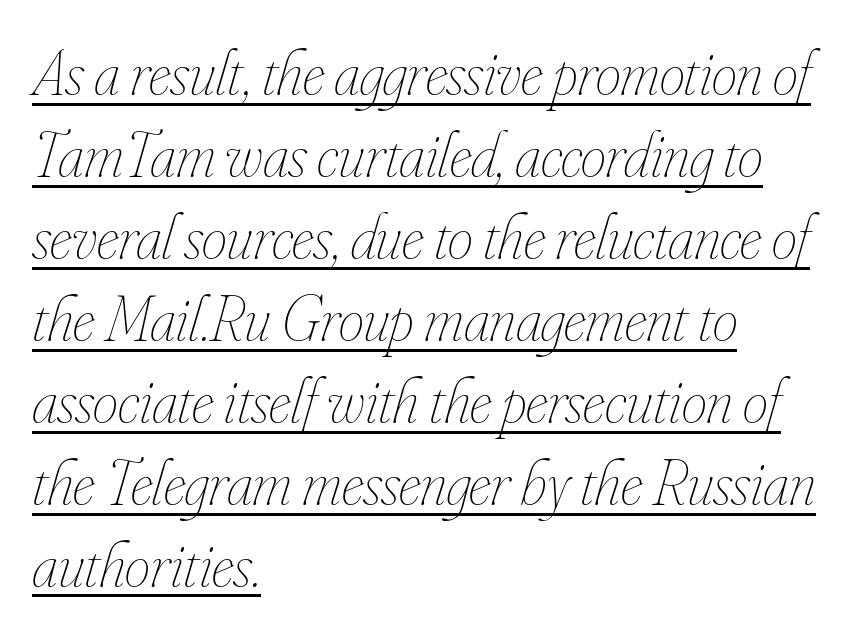
The image shows 64 px thin, condensed type, italic (leaning right); set left-aligned, normal line spacing (1.28x), normal letter spacing, underlined; low stroke contrast and a small x-height.
